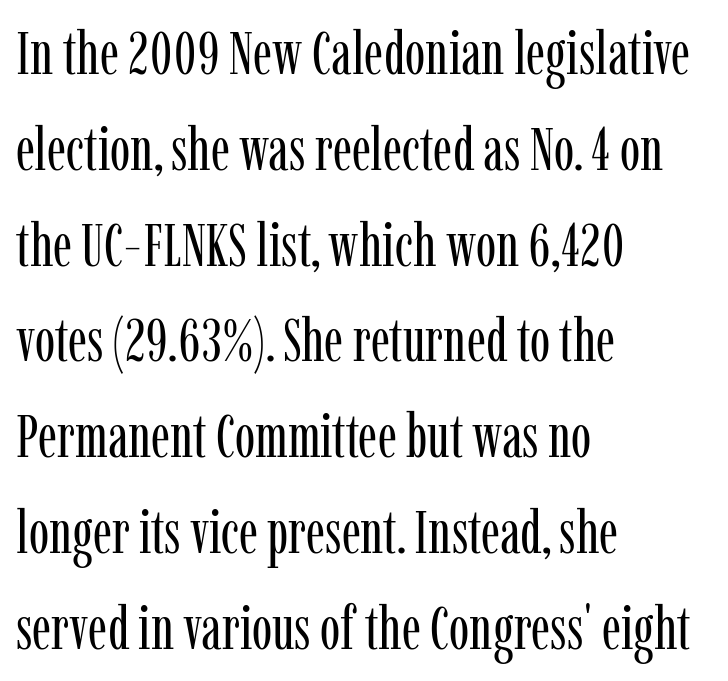
Successive baselines arrive at the customary interval. The glyphs are unaccompanied by any horizontal stroke below them. Summary of weight: not heavy and not bold. Compared with a centered layout, this one pins lines to the left instead. Glyph-to-glyph distance matches everyday printed text. The type sits square on the baseline with zero lean.
